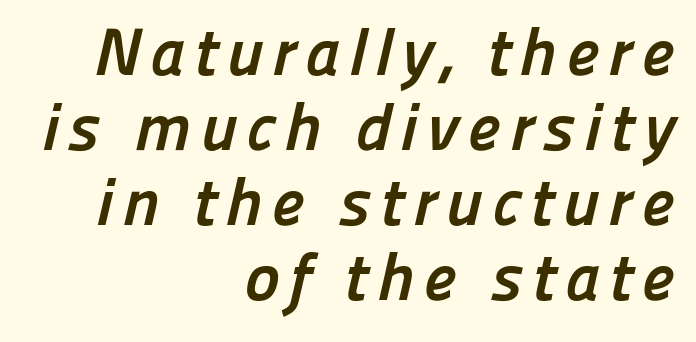
The image shows 67 px semibold sans-serif type; set right-aligned, tight line spacing (1.12x), not underlined; low stroke contrast and a medium x-height.
